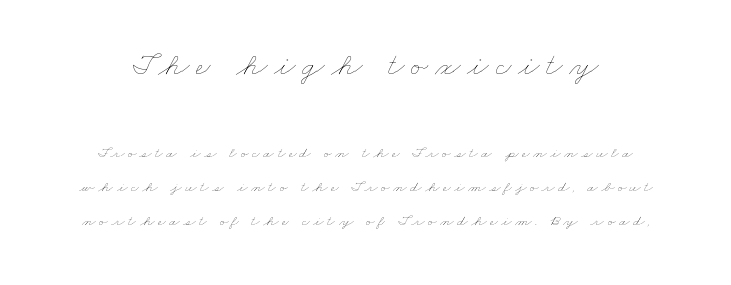
Q: Is the text bold? A: No.
Q: Is the text underlined? A: No.
Q: Is the spacing between letters normal or unusually wide? A: Unusually wide.
Q: Is the spacing between lines tight, normal or loose? A: Loose.
Q: Which block of text is set in a larger size, the first (top) or the second (bottom)? A: The first (top) one.
Q: Width (condensed, normal, or wide)? A: Wide.
Q: Stroke contrast? A: Low.
Q: x-height? A: Small.
Q: Monospaced? A: No.
